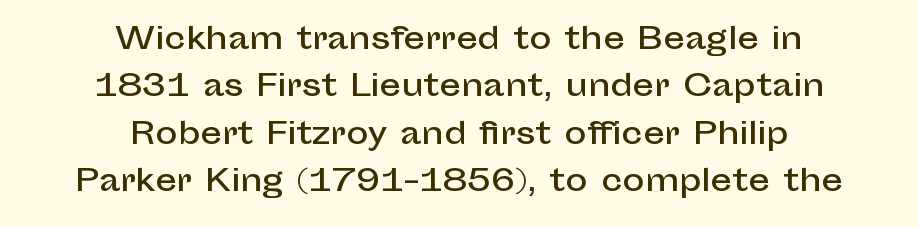
The image shows 30 px sans-serif type, upright; set centered, normal line spacing (1.58x), normal letter spacing, not underlined; low stroke contrast and a medium x-height.
